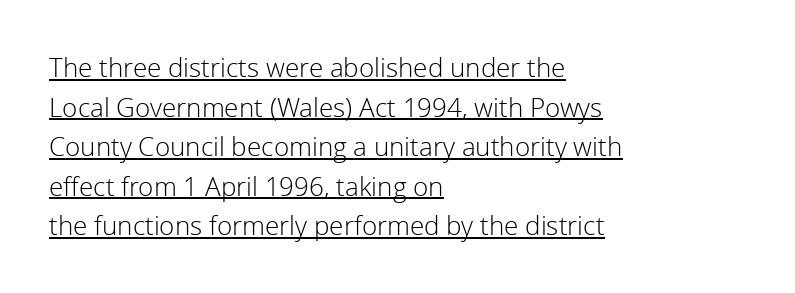
When letters stand straight like this, we call the style roman or upright. The ragged edge is on the right, which tells us the setting is flush left. This block has exactly the height ordinary leading produces. Has an underline been added? It has.
